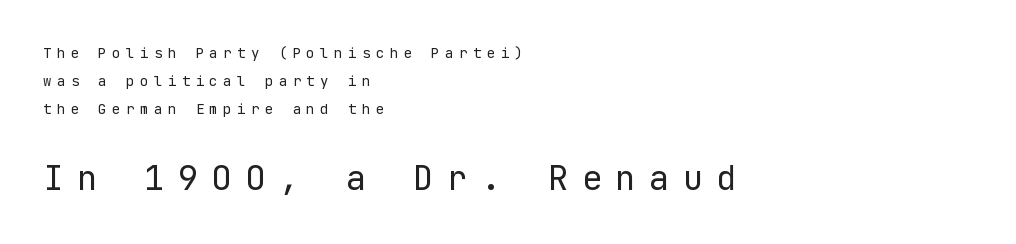
Q: Is the text bold? A: No.
Q: Is the text italic (slanted)? A: No, it is upright.
Q: Is the typeface a serif or a sans-serif typeface? A: Sans-serif.
Q: Is the text underlined? A: No.
Q: How is the paragraph aligned? A: Left-aligned.
Q: Is the spacing between letters normal or unusually wide? A: Unusually wide.
Q: Is the spacing between lines tight, normal or loose? A: Loose.
Q: Which block of text is set in a larger size, the first (top) or the second (bottom)? A: The second (bottom) one.
Q: Width (condensed, normal, or wide)? A: Normal.
Q: Stroke contrast? A: Low.
Q: x-height? A: Medium.
